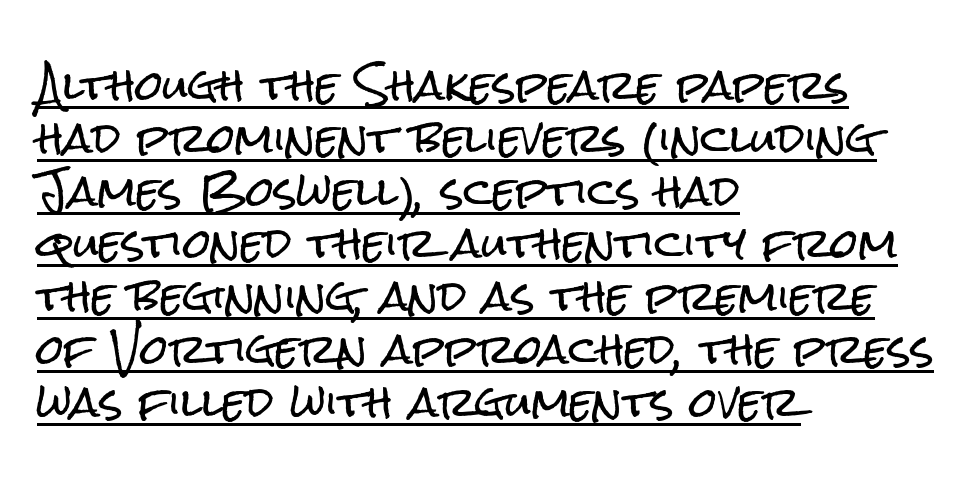
Notice how the stems are strictly vertical — no italics here. The passage shown is typeset with a sans-serif family. Leading: standard. These lines stack with their left ends in a neat column. Here the designer chose a conventional face with non-uniform glyph widths.
